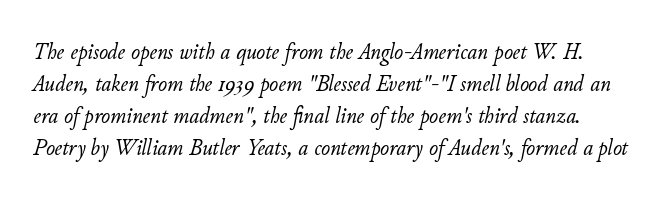
{"italic": "yes", "lean": "right", "slant_degrees": 11, "bold": "no", "underline": "no", "line_spacing": "normal", "line_spacing_ratio": 1.34, "letter_spacing": "normal", "letter_spacing_em": 0.0, "glyph_px": 24}
